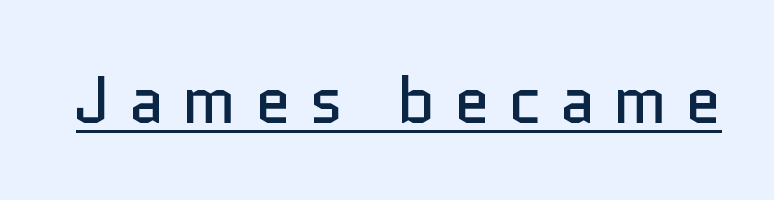
Do the characters align in a grid? No, the font is proportional. A rule runs beneath these lines of type. Typographically, this falls in the sans-serif category. Characters follow at a spacing far wider than the type designer built in. This is roman type, the default non-slanted kind.
